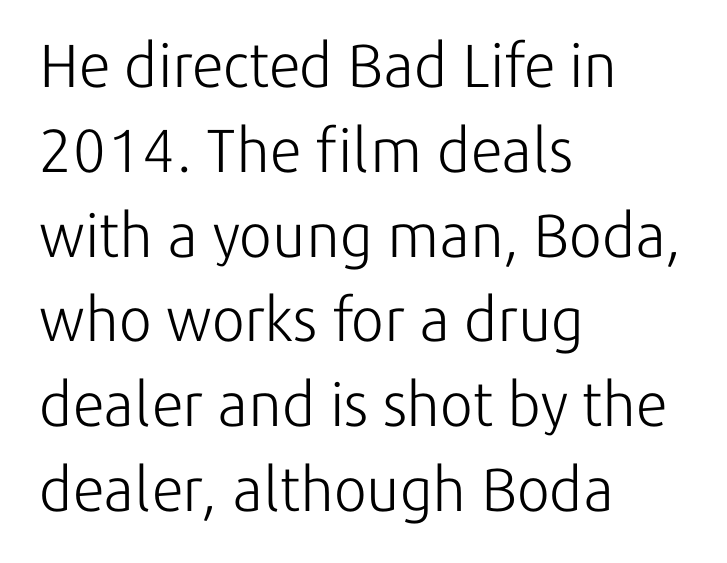
Q: Is the text bold? A: No.
Q: Is the text italic (slanted)? A: No, it is upright.
Q: Is the typeface a serif or a sans-serif typeface? A: Sans-serif.
Q: Is the text underlined? A: No.
Q: How is the paragraph aligned? A: Left-aligned.
Q: Is the spacing between letters normal or unusually wide? A: Normal.
Q: Is the spacing between lines tight, normal or loose? A: Normal.
Q: Width (condensed, normal, or wide)? A: Normal.
Q: Stroke contrast? A: Low.
Q: x-height? A: Medium.
Q: Monospaced? A: No.
